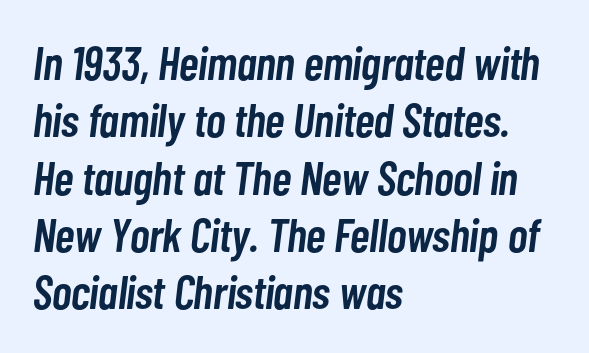
Q: Is the text bold? A: Semi-bold.
Q: Is the text italic (slanted)? A: Yes, it leans right by about 7 degrees.
Q: Is the text underlined? A: No.
Q: How is the paragraph aligned? A: Left-aligned.
Q: Is the spacing between letters normal or unusually wide? A: Normal.
Q: Width (condensed, normal, or wide)? A: Condensed.
Q: Stroke contrast? A: Low.
Q: x-height? A: Medium.
Q: Monospaced? A: No.
